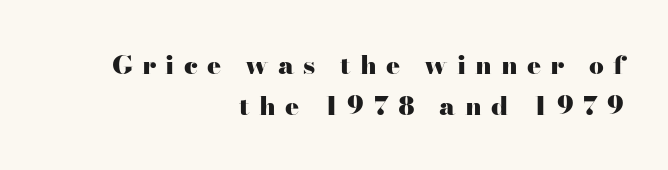
{"italic": "no", "bold": "yes", "underline": "no", "align": "right", "line_spacing": "normal", "line_spacing_ratio": 1.56, "letter_spacing": "wide", "letter_spacing_em": 0.35, "glyph_px": 26}
